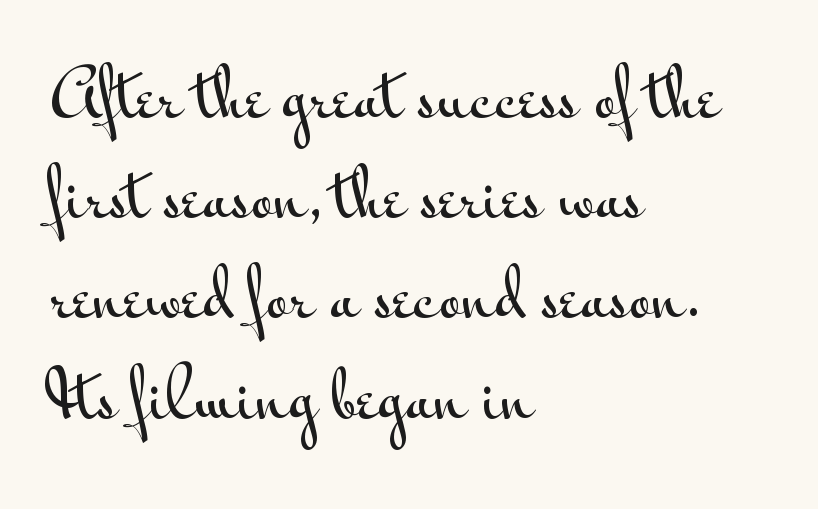
{"serif": "no", "width": "wide", "stroke_contrast": "medium", "x_height": "small", "monospaced": "no", "underline": "no", "align": "left", "line_spacing": "normal", "line_spacing_ratio": 1.59, "letter_spacing": "normal", "letter_spacing_em": 0.0, "glyph_px": 63}
